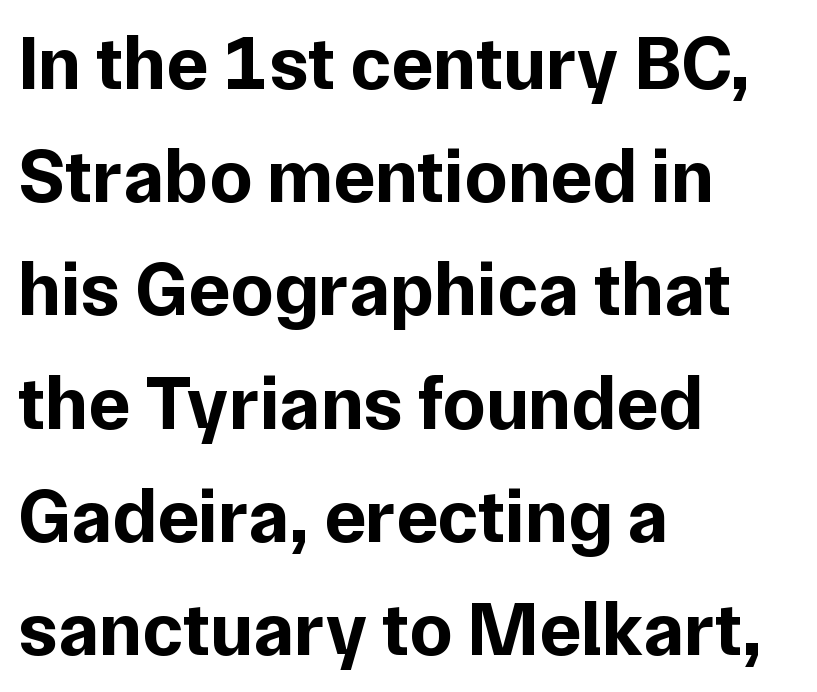
The image shows 77 px bold sans-serif type, upright; set left-aligned, normal line spacing (1.47x), normal letter spacing, not underlined; low stroke contrast and a medium x-height.
